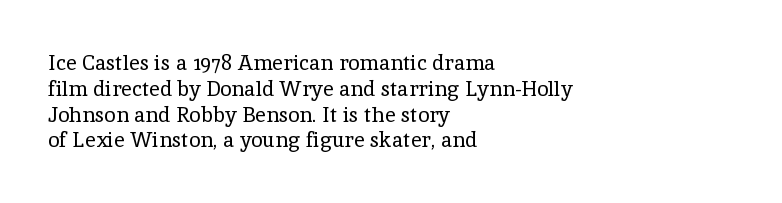
{"italic": "no", "bold": "no", "underline": "no", "align": "left", "line_spacing_ratio": 1.23, "letter_spacing": "normal", "letter_spacing_em": 0.0, "glyph_px": 21}
